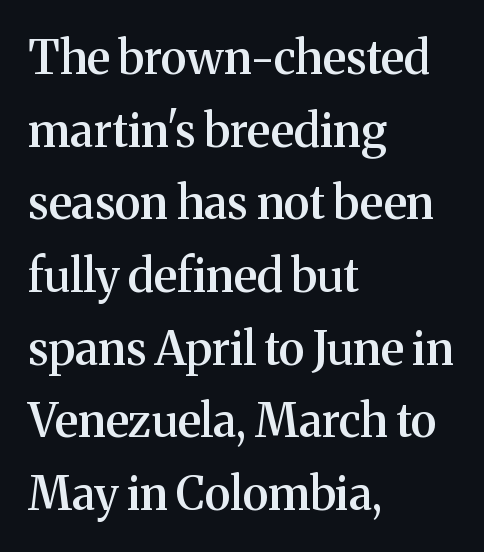
Q: Is the text bold? A: Semi-bold.
Q: Is the text italic (slanted)? A: No, it is upright.
Q: Is the typeface a serif or a sans-serif typeface? A: Serif.
Q: Is the text underlined? A: No.
Q: How is the paragraph aligned? A: Left-aligned.
Q: Is the spacing between letters normal or unusually wide? A: Normal.
Q: Is the spacing between lines tight, normal or loose? A: Normal.
Q: Width (condensed, normal, or wide)? A: Normal.
Q: Stroke contrast? A: Medium.
Q: x-height? A: Medium.
Q: Monospaced? A: No.
